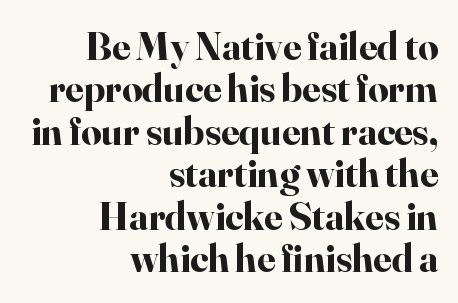
{"serif": "yes", "italic": "no", "bold": "yes", "weight": "bold", "width": "normal", "stroke_contrast": "high", "x_height": "small", "monospaced": "no", "underline": "no", "align": "right", "line_spacing": "tight", "line_spacing_ratio": 1.06, "letter_spacing": "normal", "letter_spacing_em": 0.0, "glyph_px": 40}
